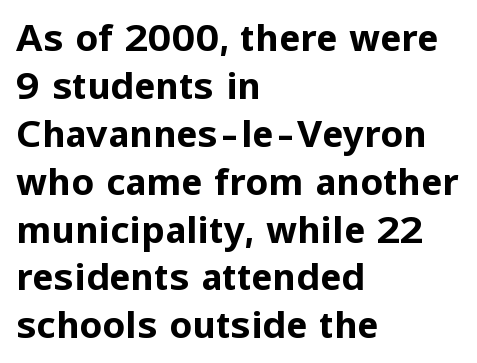
The image shows 36 px bold sans-serif type, upright; set left-aligned, normal line spacing (1.33x), normal letter spacing, not underlined; low stroke contrast and a medium x-height.
